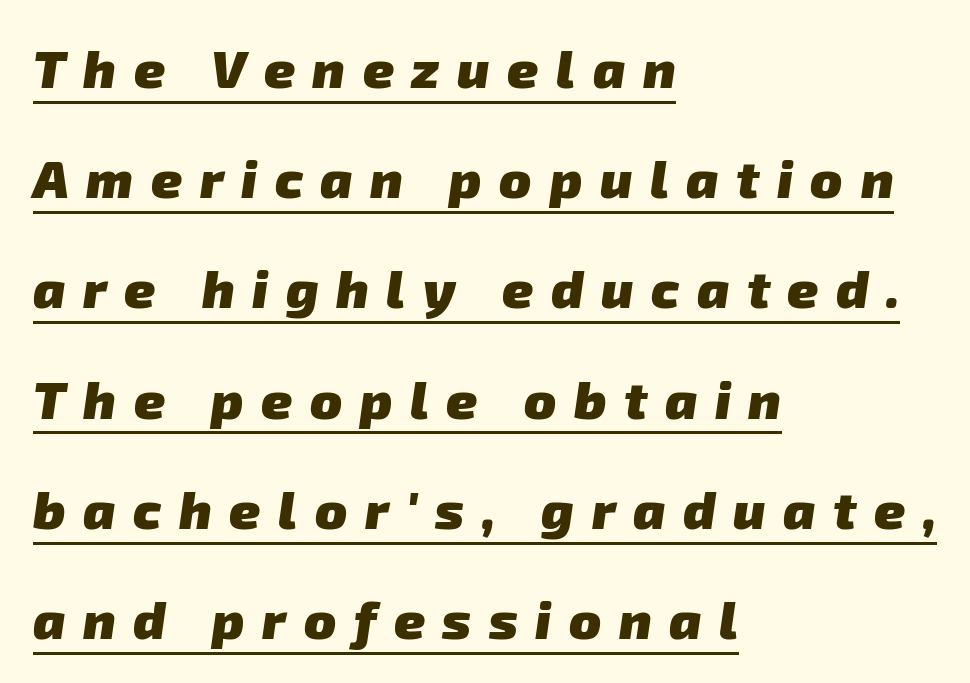
The vertical gap from one line to the next is large. Caption: lettering with a line underneath. Look at the tracking — it's clearly loosened, letters drifting apart. Spacing verdict: proportional, widths tailored to each character. Casual observation: everything's shoved over to the left. Classification — sans serif.
